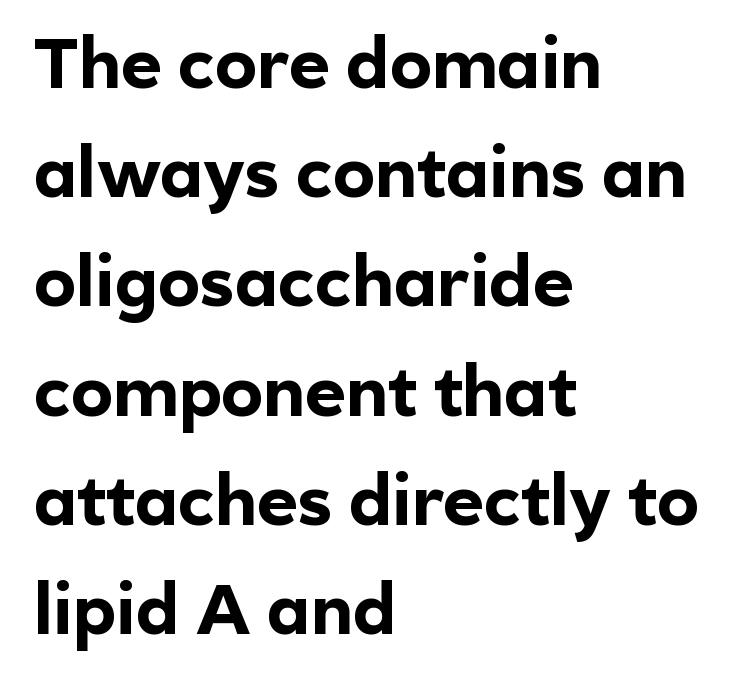
Check under the words: just untouched page. The rendering uses a moderate line-height, typical for paragraphs. The passage shown is emphatically bold. Look at the bottom of the vertical strokes: they stop flat, with no serifs. Does the copy run flush right? No — it runs flush left. The letters stand straight up with perfectly vertical stems.
